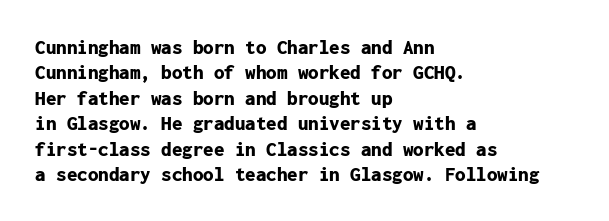
{"italic": "no", "bold": "yes", "underline": "no", "align": "left", "line_spacing_ratio": 1.21, "letter_spacing": "normal", "letter_spacing_em": 0.0, "glyph_px": 21}
